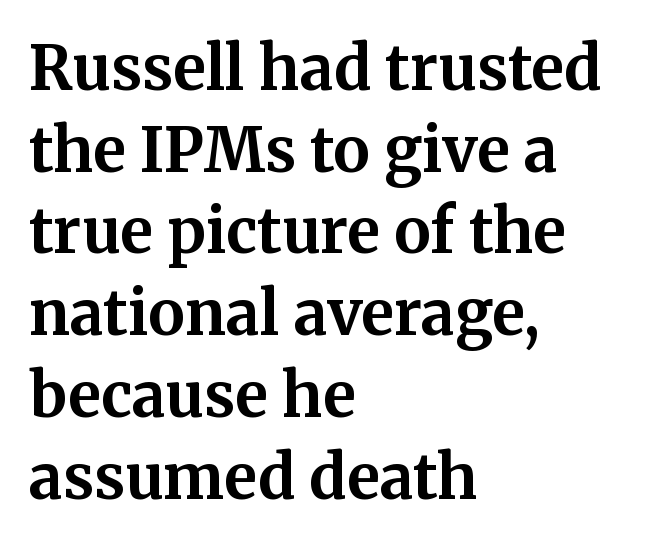
Vertically, the passage feels balanced, rows spaced as you'd expect. Which margin do the lines hug? The left one — the right edge is uneven. The passage shown is typed in a proportional face where columns would drift. A clean baseline with only descenders dipping below it.
